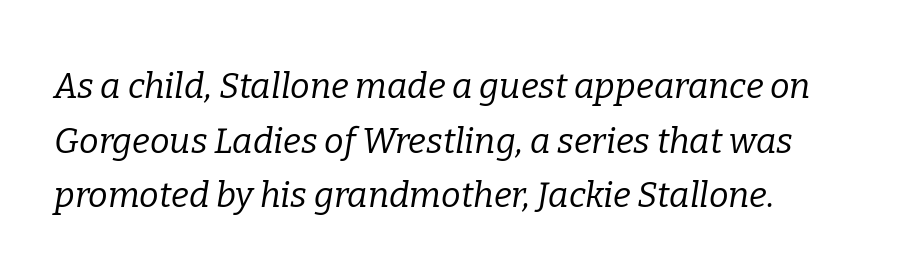
{"serif": "yes", "italic": "yes", "lean": "right", "slant_degrees": 9, "bold": "no", "weight": "regular", "width": "normal", "stroke_contrast": "low", "x_height": "medium", "monospaced": "no", "underline": "no", "line_spacing": "normal", "line_spacing_ratio": 1.56, "letter_spacing": "normal", "letter_spacing_em": 0.0, "glyph_px": 35}
